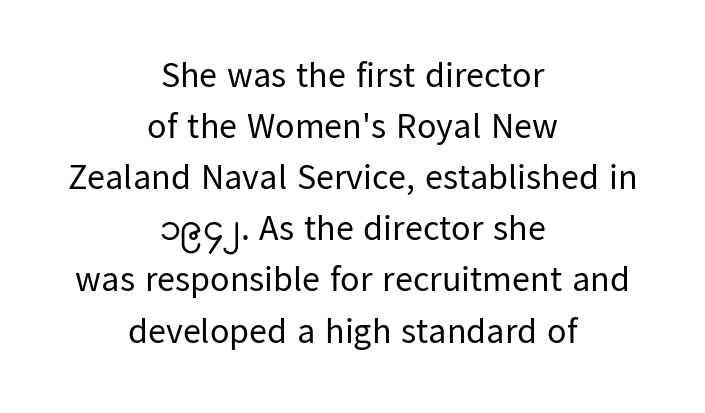
Observe the absence of serifs on each vertical stroke in this sample. Only glyphs here, with clear space below each row. Interline gaps are of average width in this sample. If you drew a line through each stem, it would be perfectly vertical.
